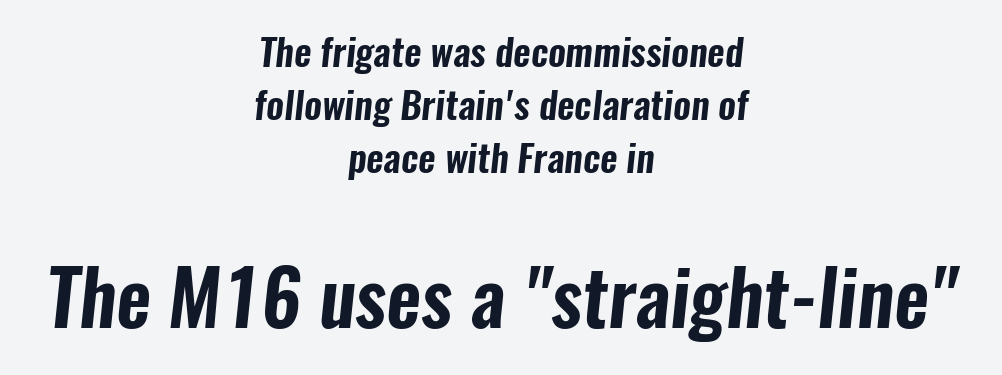
The image shows 76 px condensed sans-serif type; set centered, normal line spacing (1.4x), normal letter spacing, not underlined; the second (bottom) block is 2.0x larger; low stroke contrast and a medium x-height.
